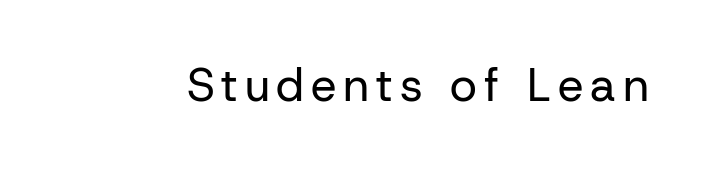
{"serif": "no", "italic": "no", "bold": "no", "weight": "regular", "width": "normal", "stroke_contrast": "low", "x_height": "medium", "monospaced": "no", "underline": "no", "glyph_px": 46}
